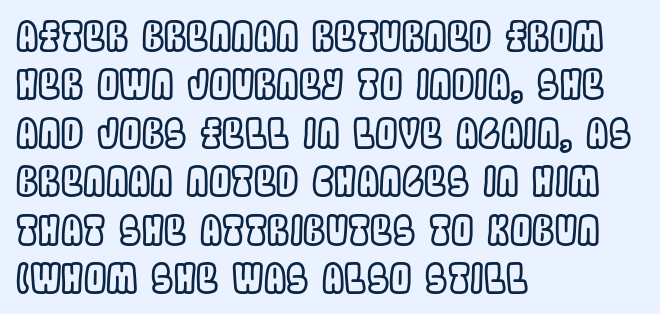
The image shows 40 px condensed type, upright; set left-aligned, line spacing 1.21x, normal letter spacing, not underlined; a large x-height.
